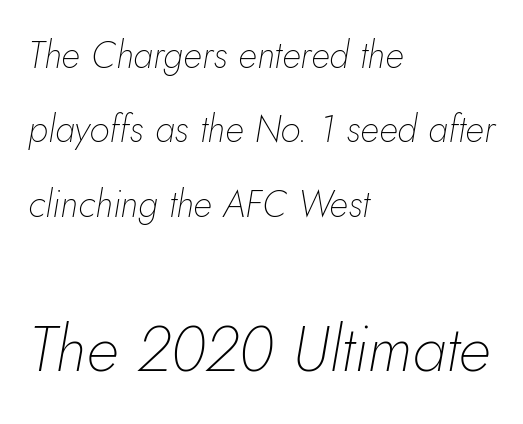
Q: Is the text bold? A: No.
Q: Is the text italic (slanted)? A: Yes, it leans right by about 5 degrees.
Q: Is the text underlined? A: No.
Q: How is the paragraph aligned? A: Left-aligned.
Q: Is the spacing between letters normal or unusually wide? A: Normal.
Q: Is the spacing between lines tight, normal or loose? A: Loose.
Q: Which block of text is set in a larger size, the first (top) or the second (bottom)? A: The second (bottom) one.
Q: Width (condensed, normal, or wide)? A: Normal.
Q: Stroke contrast? A: Low.
Q: x-height? A: Small.
Q: Monospaced? A: No.
